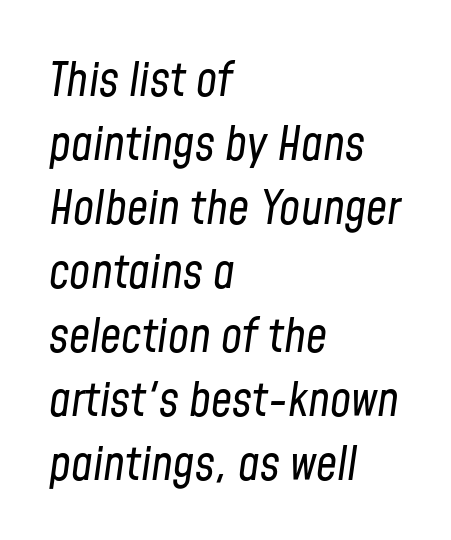
{"italic": "yes", "lean": "right", "slant_degrees": 8, "bold": "no", "weight": "regular", "width": "condensed", "stroke_contrast": "low", "x_height": "medium", "monospaced": "no", "underline": "no", "align": "left", "line_spacing": "normal", "line_spacing_ratio": 1.36, "letter_spacing": "normal", "letter_spacing_em": 0.0, "glyph_px": 47}
